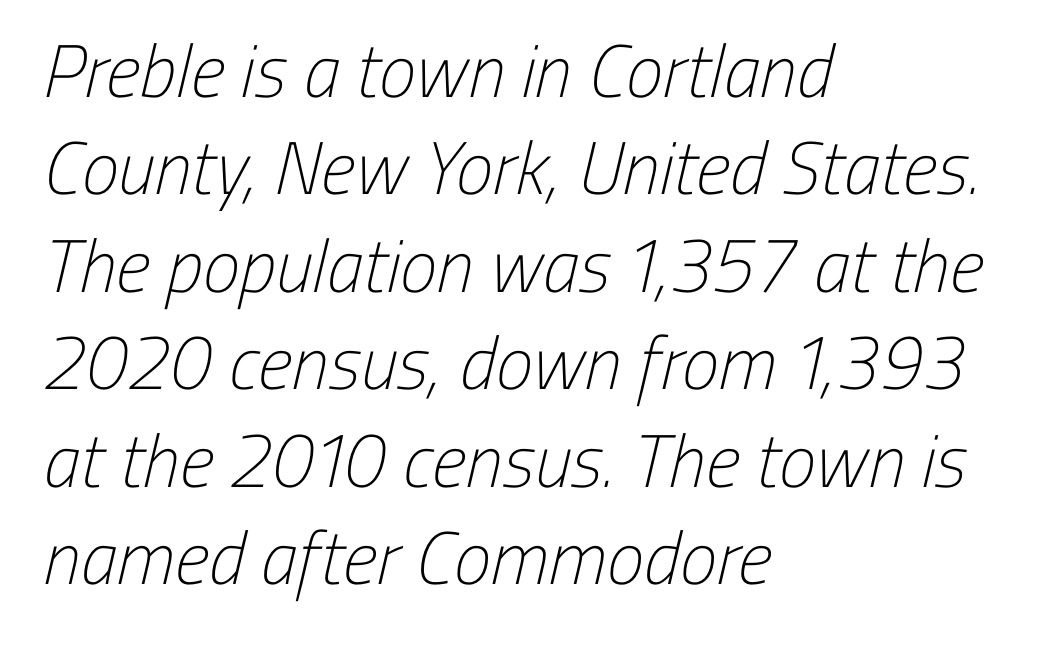
The image shows 75 px light, condensed sans-serif type; set left-aligned, normal line spacing (1.3x), normal letter spacing, not underlined; low stroke contrast and a medium x-height.
